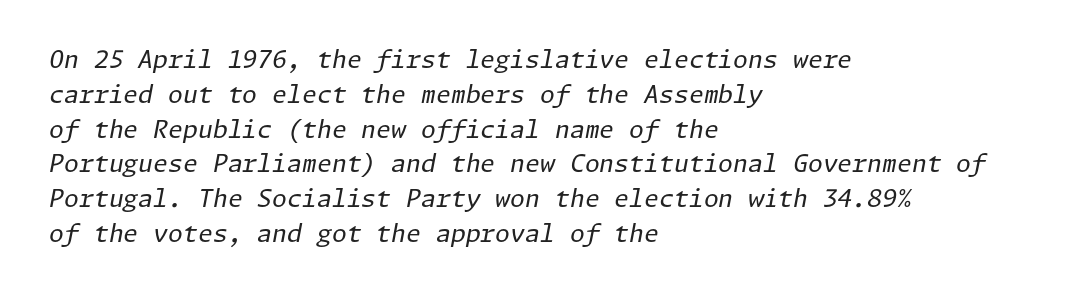
{"italic": "yes", "lean": "right", "slant_degrees": 11, "bold": "no", "underline": "no", "align": "left", "line_spacing": "normal", "line_spacing_ratio": 1.45, "letter_spacing": "normal", "letter_spacing_em": 0.0, "glyph_px": 24}
